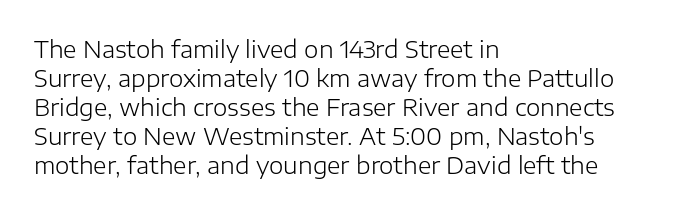
The image shows 23 px text type, upright; set left-aligned, normal line spacing (1.26x), normal letter spacing, not underlined.
